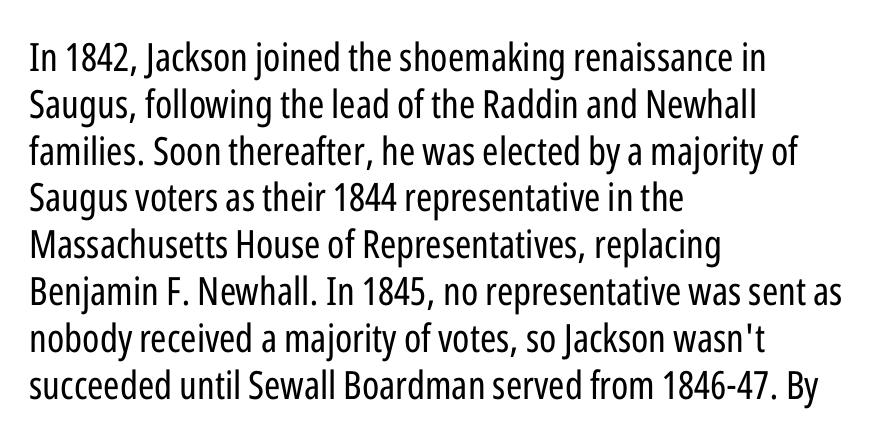
The image shows 39 px regular-weight, condensed sans-serif type, upright; set left-aligned, line spacing 1.2x, normal letter spacing, not underlined; low stroke contrast and a medium x-height.
